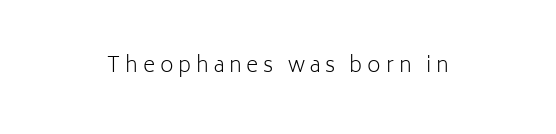
Q: Is the text bold? A: No.
Q: Is the text italic (slanted)? A: No, it is upright.
Q: Is the text underlined? A: No.
Q: How is the paragraph aligned? A: Centered.
Q: Is the spacing between letters normal or unusually wide? A: Unusually wide.
